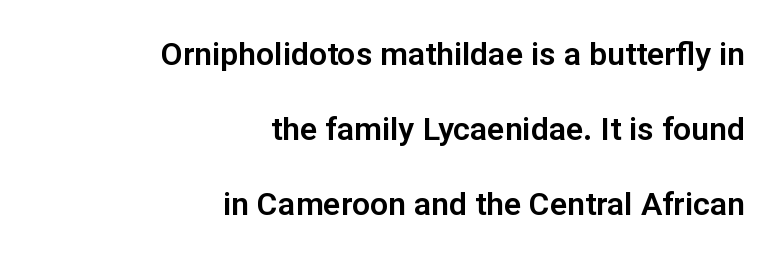
Q: Is the text italic (slanted)? A: No, it is upright.
Q: Is the typeface a serif or a sans-serif typeface? A: Sans-serif.
Q: Is the text underlined? A: No.
Q: How is the paragraph aligned? A: Right-aligned.
Q: Is the spacing between letters normal or unusually wide? A: Normal.
Q: Is the spacing between lines tight, normal or loose? A: Loose.
Q: Width (condensed, normal, or wide)? A: Normal.
Q: Stroke contrast? A: Low.
Q: x-height? A: Medium.
Q: Monospaced? A: No.
